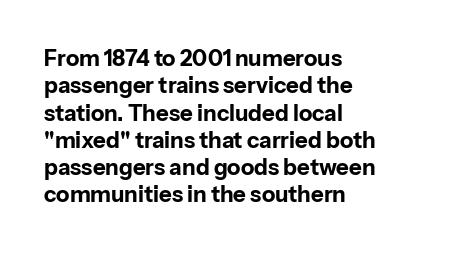
Q: Is the text bold? A: Yes.
Q: Is the text italic (slanted)? A: No, it is upright.
Q: Is the text underlined? A: No.
Q: How is the paragraph aligned? A: Left-aligned.
Q: Is the spacing between letters normal or unusually wide? A: Normal.
